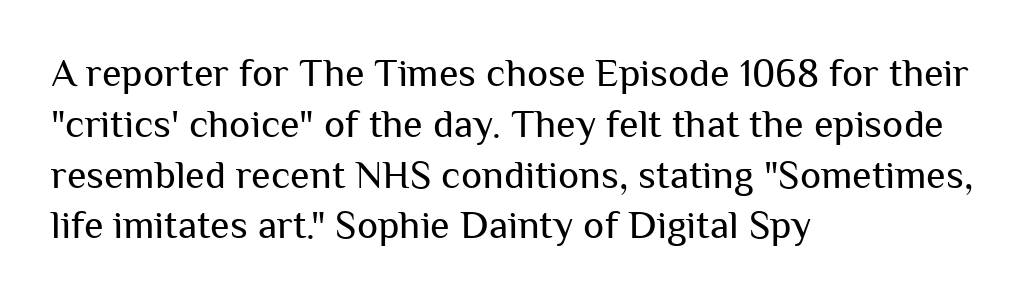
The image shows 40 px regular-weight sans-serif type, upright; set left-aligned, normal line spacing (1.27x), normal letter spacing, not underlined; medium stroke contrast and a medium x-height.
